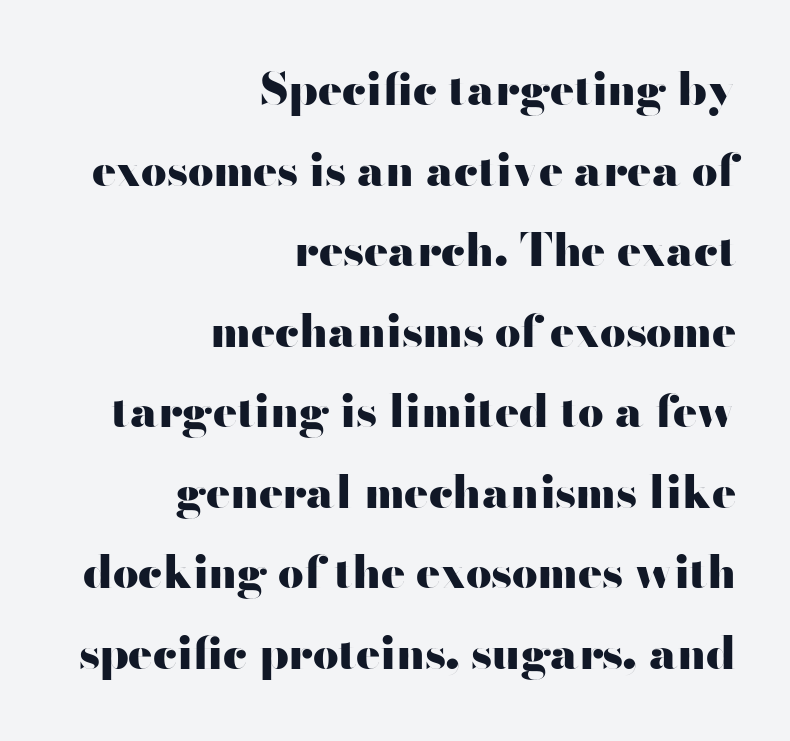
Compared with an ordinary text face, these strokes are far heavier — a full bold. This sample is right-justified, so line beginnings fall wherever the words allow. Observe the absence of serifs on each vertical stroke in this sample. Decoration check: the copy has no underline.
